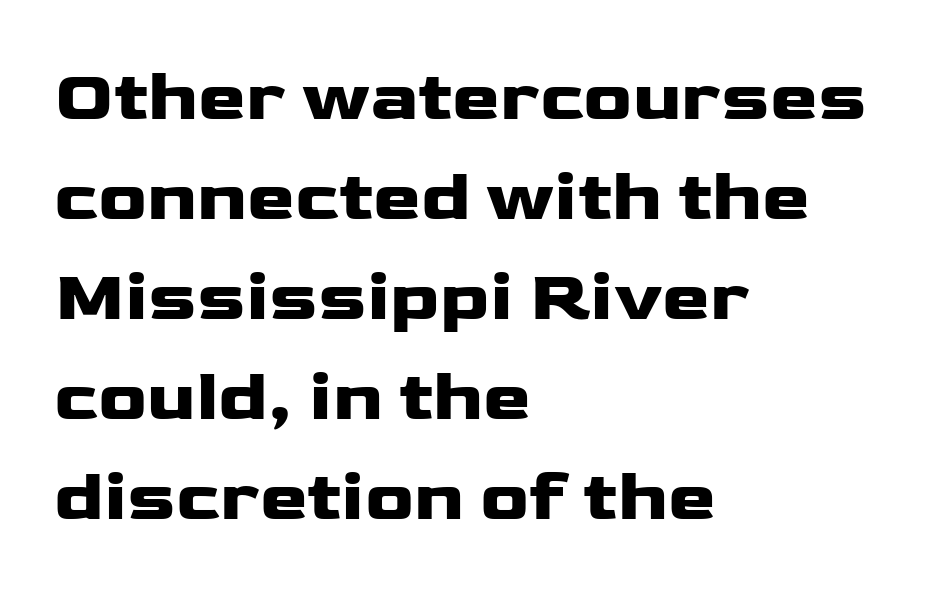
Q: Is the text bold? A: Yes.
Q: Is the text italic (slanted)? A: No, it is upright.
Q: Is the typeface a serif or a sans-serif typeface? A: Sans-serif.
Q: Is the text underlined? A: No.
Q: How is the paragraph aligned? A: Left-aligned.
Q: Is the spacing between letters normal or unusually wide? A: Normal.
Q: Is the spacing between lines tight, normal or loose? A: Normal.
Q: Width (condensed, normal, or wide)? A: Wide.
Q: Stroke contrast? A: Low.
Q: x-height? A: Medium.
Q: Monospaced? A: No.
